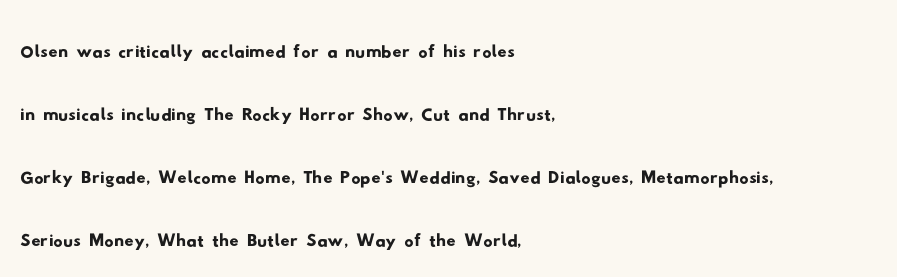
{"serif": "no", "width": "wide", "stroke_contrast": "low", "x_height": "small", "monospaced": "no", "underline": "no", "align": "left", "line_spacing": "normal", "line_spacing_ratio": 1.37, "letter_spacing": "normal", "letter_spacing_em": 0.0, "glyph_px": 46}
